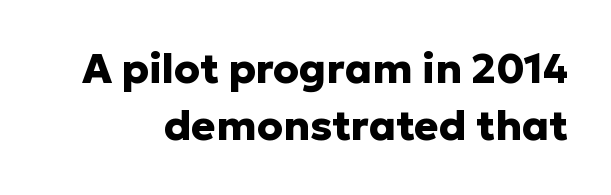
Q: Is the text bold? A: Yes.
Q: Is the text italic (slanted)? A: No, it is upright.
Q: Is the typeface a serif or a sans-serif typeface? A: Sans-serif.
Q: Is the text underlined? A: No.
Q: Is the spacing between letters normal or unusually wide? A: Normal.
Q: Is the spacing between lines tight, normal or loose? A: Normal.
Q: Width (condensed, normal, or wide)? A: Normal.
Q: Stroke contrast? A: Low.
Q: x-height? A: Medium.
Q: Monospaced? A: No.
